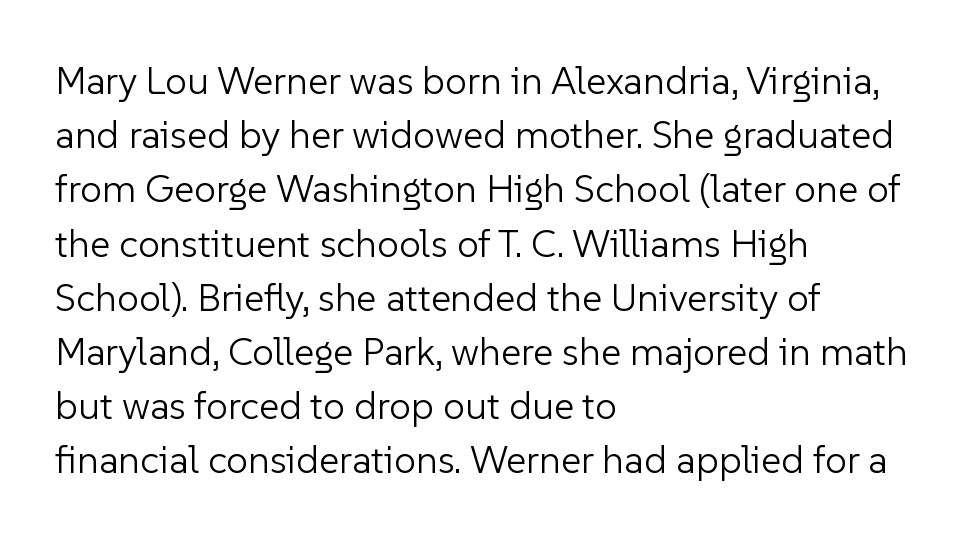
{"serif": "no", "italic": "no", "bold": "no", "weight": "light", "width": "normal", "stroke_contrast": "low", "x_height": "medium", "monospaced": "no", "underline": "no", "align": "left", "line_spacing": "normal", "line_spacing_ratio": 1.39, "letter_spacing": "normal", "letter_spacing_em": 0.0, "glyph_px": 39}
